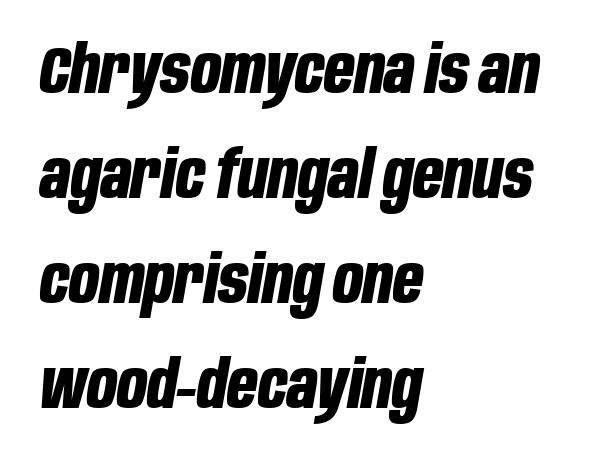
Q: Is the text bold? A: Yes.
Q: Is the text italic (slanted)? A: Yes, it leans right by about 10 degrees.
Q: Is the text underlined? A: No.
Q: How is the paragraph aligned? A: Left-aligned.
Q: Is the spacing between letters normal or unusually wide? A: Normal.
Q: Is the spacing between lines tight, normal or loose? A: Normal.
Q: Width (condensed, normal, or wide)? A: Condensed.
Q: Stroke contrast? A: Low.
Q: x-height? A: Large.
Q: Monospaced? A: No.
